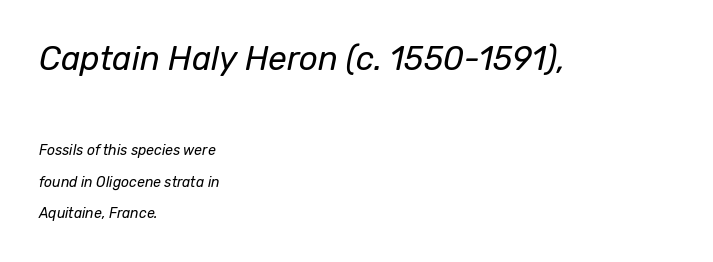
Size contrast runs from large at the top to small at the bottom. Just letters on the line, the space beneath them empty. The weight would be labelled regular, book, light, or lighter still. Is this a fixed-width face? No — the glyphs have proportional, varying widths. A typesetter would mark this as italic.
